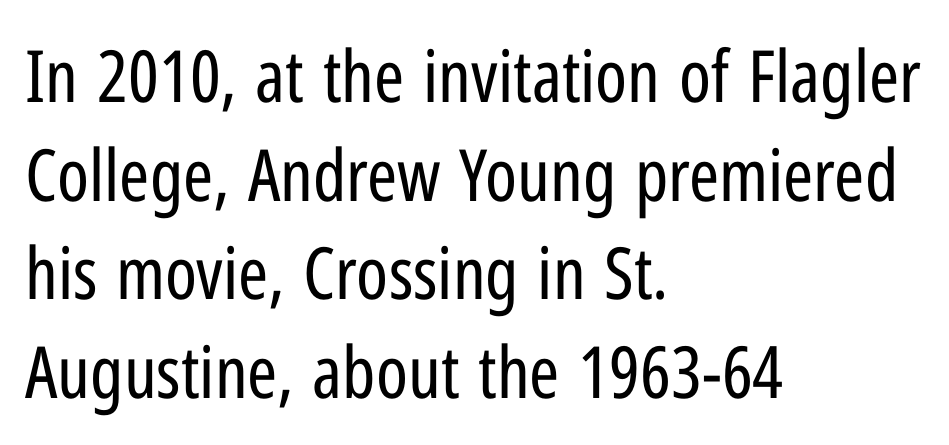
The image shows 72 px regular-weight, condensed sans-serif type, upright; set left-aligned, normal line spacing (1.37x), normal letter spacing, not underlined; low stroke contrast and a medium x-height.
